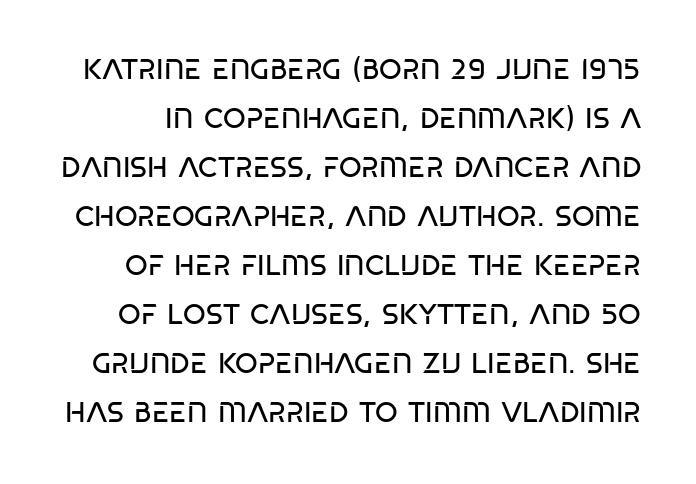
Here the glyphs are tracked normally, forming tight word shapes. Here the designer chose a conventional face with non-uniform glyph widths. Rows of type keep a routine distance in the vertical direction. Serif or sans? Sans — the stroke terminals are bare. Clear beneath every line of the passage.
